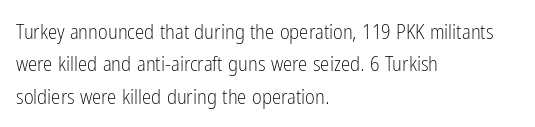
{"italic": "no", "bold": "no", "underline": "no", "align": "left", "line_spacing": "normal", "line_spacing_ratio": 1.54, "letter_spacing": "normal", "letter_spacing_em": 0.0, "glyph_px": 21}
